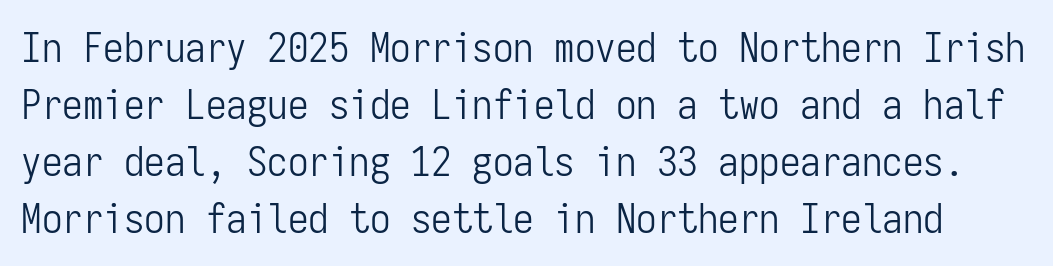
Q: Is the text bold? A: No.
Q: Is the text italic (slanted)? A: No, it is upright.
Q: Is the typeface a serif or a sans-serif typeface? A: Sans-serif.
Q: Is the text underlined? A: No.
Q: Is the spacing between letters normal or unusually wide? A: Normal.
Q: Is the spacing between lines tight, normal or loose? A: Normal.
Q: Width (condensed, normal, or wide)? A: Condensed.
Q: Stroke contrast? A: Low.
Q: x-height? A: Medium.
Q: Monospaced? A: Yes.
